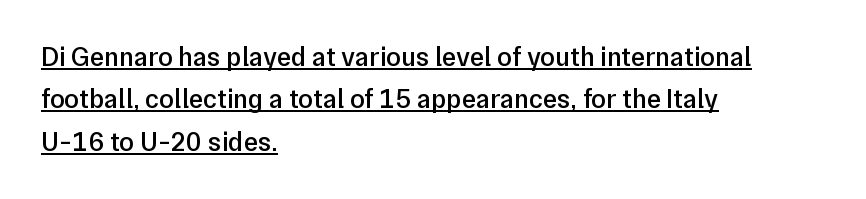
Q: Is the text bold? A: Semi-bold.
Q: Is the text italic (slanted)? A: No, it is upright.
Q: Is the text underlined? A: Yes.
Q: How is the paragraph aligned? A: Left-aligned.
Q: Is the spacing between letters normal or unusually wide? A: Normal.
Q: Is the spacing between lines tight, normal or loose? A: Normal.
